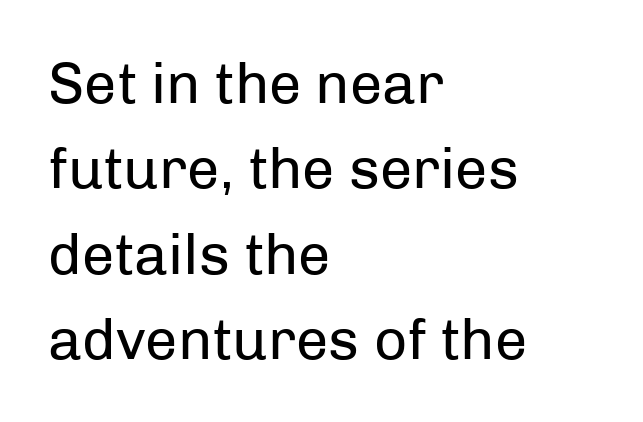
The image shows 58 px regular-weight sans-serif type, upright; set left-aligned, normal line spacing (1.47x), normal letter spacing, not underlined; low stroke contrast and a medium x-height.
